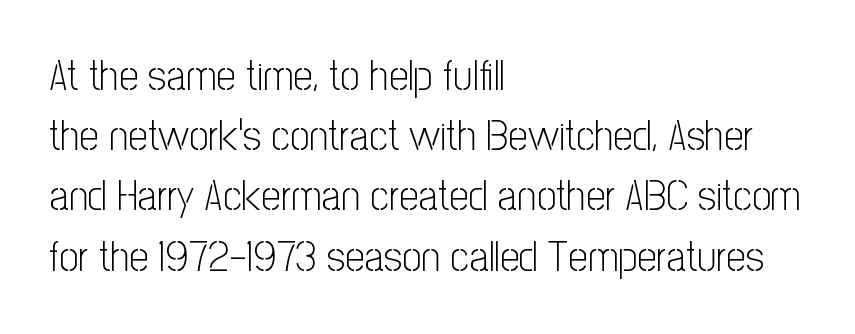
Are there feet on the stems? There aren't — it's a sans. Honestly, the letter spacing is just normal — you wouldn't notice it. Any mark beneath the type? The region is blank. Think standard paragraph weight, or any step lighter than that. Tall strokes in this sample are plumb rather than angled.
